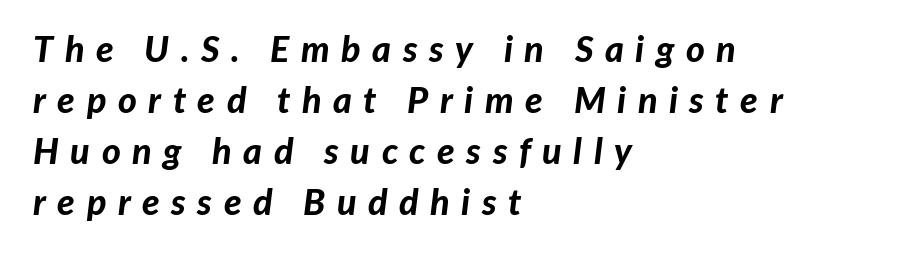
Think of a printed novel: that variable character pitch is what you see here. The axis of the letterforms is tilted away from vertical. You could only call the tracking loose — the letters float apart. Does the copy run flush right? No — it runs flush left. The leading is moderate, giving the passage an even texture. The typesetting leans heavy: a genuine bold.
